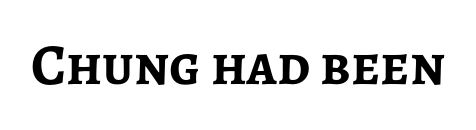
{"serif": "no", "italic": "no", "bold": "yes", "weight": "semibold", "width": "normal", "stroke_contrast": "low", "x_height": "medium", "monospaced": "no", "underline": "no", "letter_spacing": "normal", "letter_spacing_em": 0.0, "glyph_px": 57}
